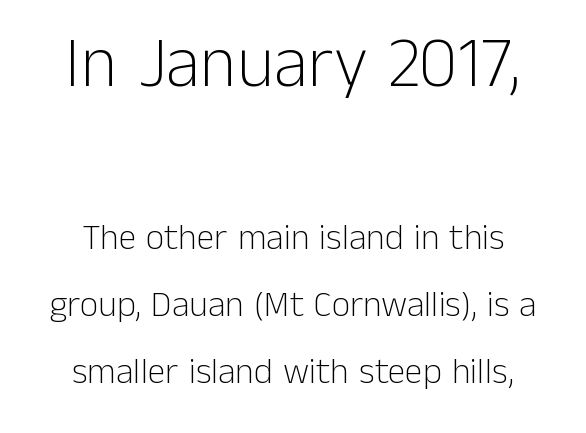
The image shows 71 px light sans-serif type, upright; set centered, line spacing 1.87x, normal letter spacing, not underlined; the first (top) block is 1.97x larger; low stroke contrast and a medium x-height.
